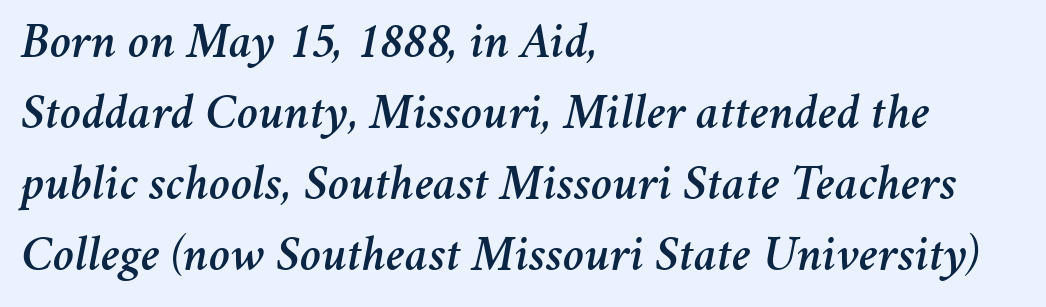
The passage shown is typed in a proportional face where columns would drift. The block of text has a typical density, with ordinary space between rows. Tracking value appears to be zero — textbook default spacing. Reading down the block, your eye returns to a fixed left position each line.
